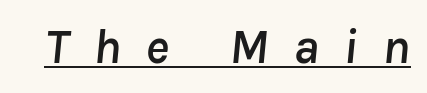
{"italic": "yes", "lean": "right", "slant_degrees": 8, "width": "normal", "stroke_contrast": "low", "x_height": "medium", "monospaced": "no", "underline": "yes", "letter_spacing": "wide", "letter_spacing_em": 0.49, "glyph_px": 50}
